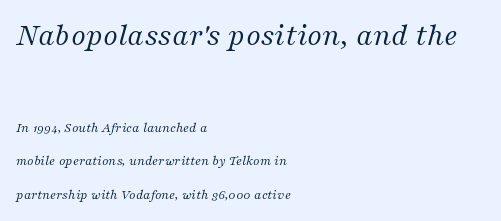
The image shows 32 px regular-weight serif type, italic (leaning right); set left-aligned, loose line spacing (2.41x), normal letter spacing, not underlined; the first (top) block is 2.29x larger; medium stroke contrast and a medium x-height.
